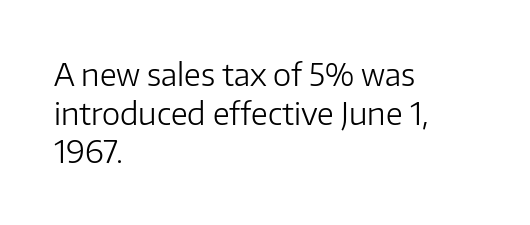
Has an underline been added? It has not. Stem width sits at or under what a default text font uses. Compared with a centered layout, this one pins lines to the left instead. Line spacing here is normal. Honestly, the letter spacing is just normal — you wouldn't notice it. These lines are rendered in a variable-pitch font.
